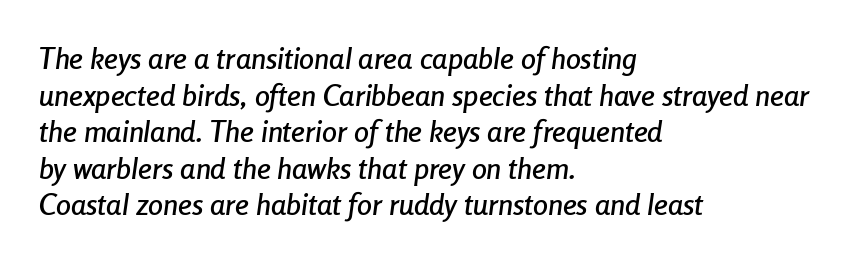
{"italic": "yes", "lean": "right", "slant_degrees": 8, "width": "condensed", "stroke_contrast": "low", "x_height": "medium", "monospaced": "no", "underline": "no", "align": "left", "line_spacing_ratio": 1.22, "letter_spacing": "normal", "letter_spacing_em": 0.0, "glyph_px": 30}
